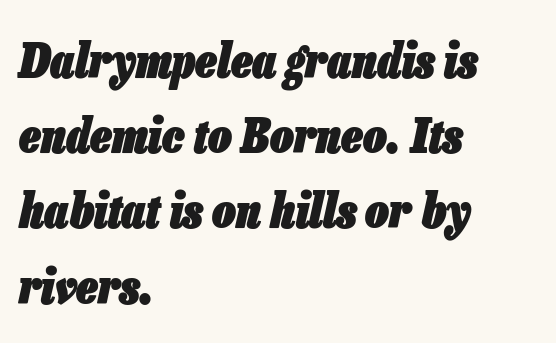
The image shows 47 px heavy, condensed type, italic (leaning right); set left-aligned, normal line spacing (1.6x), normal letter spacing, not underlined; low stroke contrast and a medium x-height.
